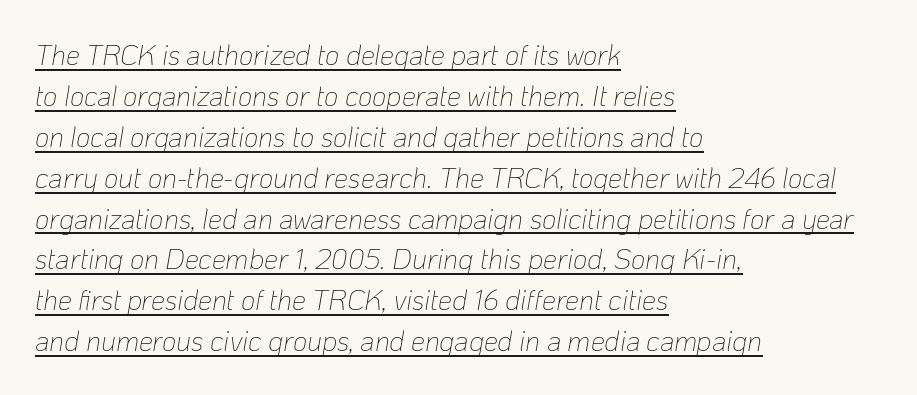
Letter spacing: default. The paragraph shown leans on its left margin. Rendered with sloped, italic letterforms. Each letter keeps its own natural width here, so spacing adapts to shape. Compared with undecorated copy, this sample adds a rule below the words. Reading down the column, the eye jumps a familiar distance to each next line.
